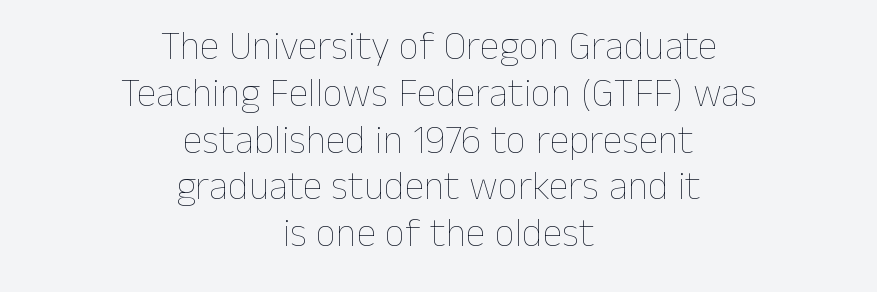
Look at the tracking — it's just the regular setting, nothing added. Posture: vertical. Stems here are at most as thick as an everyday book face. Type without underlining. Leftover space on each line is divided equally before and after the words. This sample has the flowing, uneven cadence of proportional lettering.
